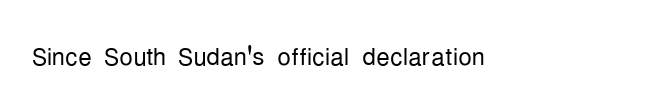
{"serif": "no", "italic": "no", "bold": "no", "weight": "light", "width": "condensed", "stroke_contrast": "low", "x_height": "medium", "monospaced": "no", "underline": "no", "letter_spacing": "normal", "letter_spacing_em": 0.0, "glyph_px": 34}
